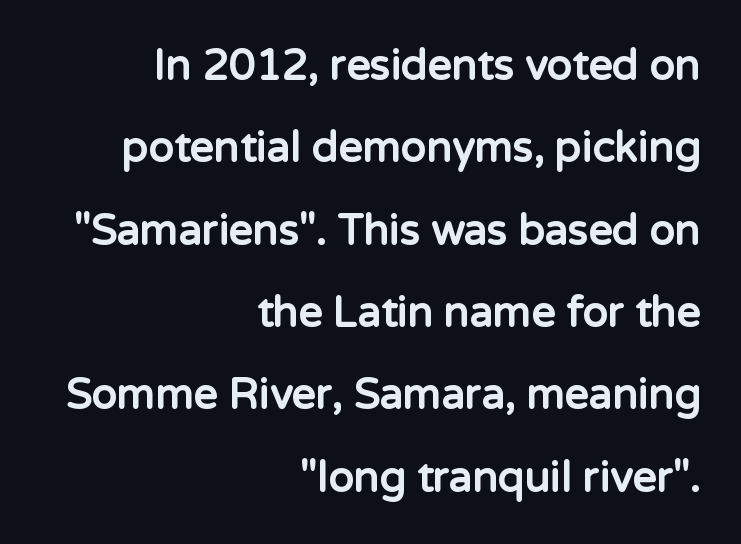
{"serif": "no", "italic": "no", "bold": "yes", "weight": "bold", "width": "normal", "stroke_contrast": "low", "x_height": "medium", "monospaced": "no", "underline": "no", "align": "right", "line_spacing": "loose", "line_spacing_ratio": 1.96, "letter_spacing": "normal", "letter_spacing_em": 0.0, "glyph_px": 42}
